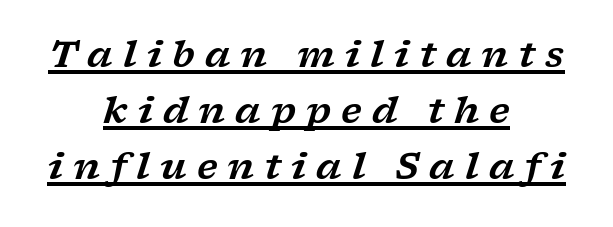
The designer left line spacing at the default. Typographically, this falls in the serif category. Characters follow at a spacing far wider than the type designer built in. The glyphs are accompanied by a horizontal stroke just below them. Proportional: the letters do not fall into vertical columns. The passage is arranged like a title page — every line centered.
